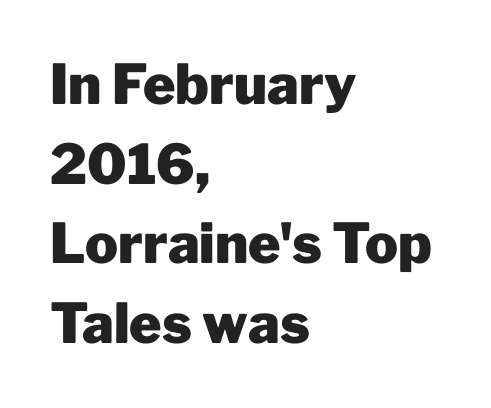
The typesetter chose a ragged-right arrangement here. Check under the words: just untouched page. Between one letter and the next there's only the usual sliver of space. Heavy, bold letterforms.
